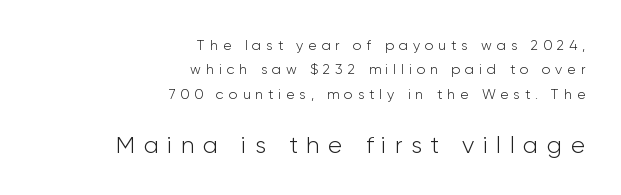
Q: Is the text bold? A: No.
Q: Is the text italic (slanted)? A: No, it is upright.
Q: Is the text underlined? A: No.
Q: How is the paragraph aligned? A: Right-aligned.
Q: Is the spacing between letters normal or unusually wide? A: Unusually wide.
Q: Which block of text is set in a larger size, the first (top) or the second (bottom)? A: The second (bottom) one.
